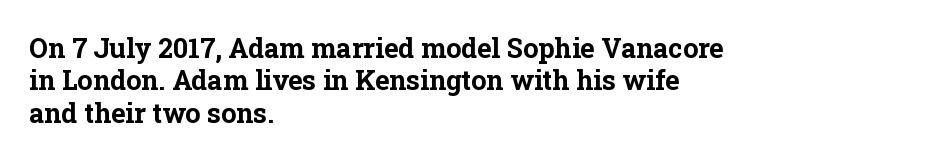
The image shows 27 px bold type, upright; set left-aligned, line spacing 1.2x, normal letter spacing, not underlined.
